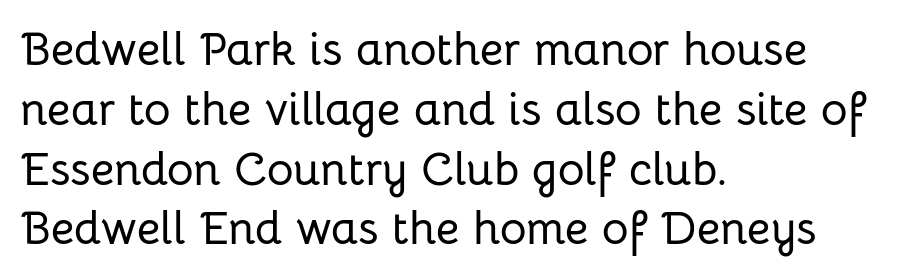
The image shows 46 px sans-serif type, upright; set left-aligned, normal line spacing (1.3x), normal letter spacing, not underlined; low stroke contrast and a medium x-height.
